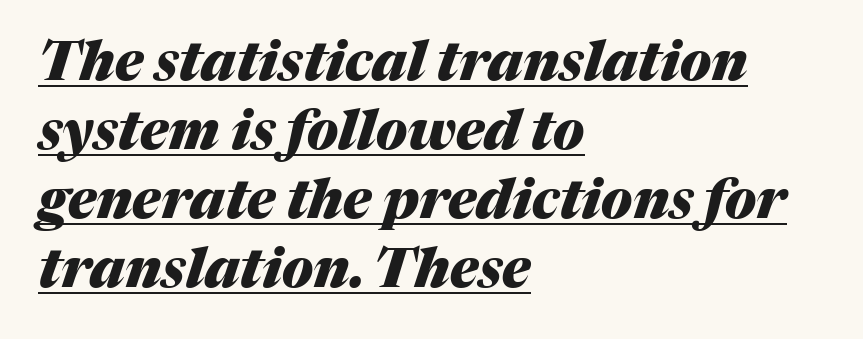
The font's italic variant was chosen for this text. On the weight axis this lands at bold, roughly 700. The face used here is proportionally spaced, like ordinary book or web type. Notice how the passage keeps a crisp vertical edge on the left only. Beneath each row of characters lies a ruled line. Line spacing here is normal.
